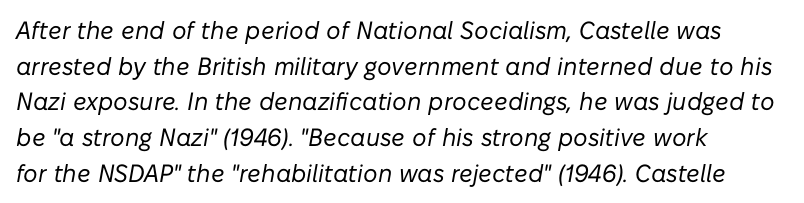
Q: Is the text bold? A: No.
Q: Is the text italic (slanted)? A: Yes, it leans right by about 10 degrees.
Q: Is the text underlined? A: No.
Q: How is the paragraph aligned? A: Left-aligned.
Q: Is the spacing between letters normal or unusually wide? A: Normal.
Q: Is the spacing between lines tight, normal or loose? A: Normal.
